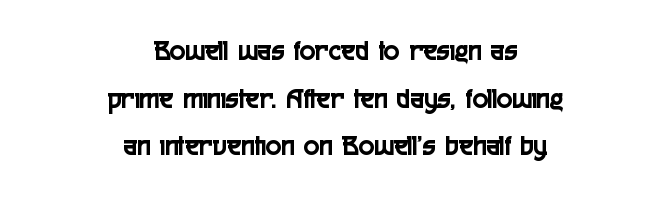
Varying glyph widths throughout — classic text-font behaviour. The space beneath each line is pristine and unruled. The typesetter chose a symmetrical, centered arrangement here. Look at the bottom of the vertical strokes: they stop flat, with no serifs. Does extra space separate the letters? No, they use regular spacing. Ordinary non-slanted type is in use.
